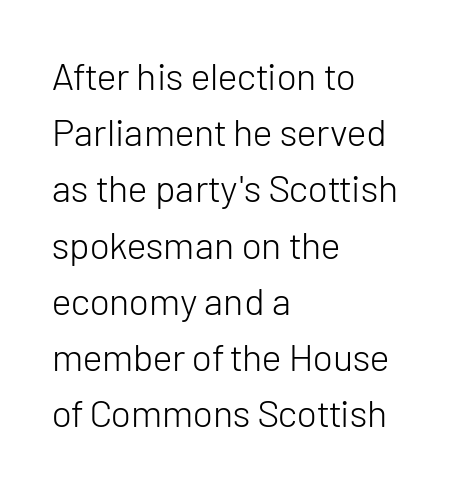
{"serif": "no", "italic": "no", "bold": "no", "weight": "light", "width": "normal", "stroke_contrast": "low", "x_height": "medium", "monospaced": "no", "underline": "no", "align": "left", "line_spacing": "normal", "line_spacing_ratio": 1.48, "letter_spacing": "normal", "letter_spacing_em": 0.0, "glyph_px": 38}
